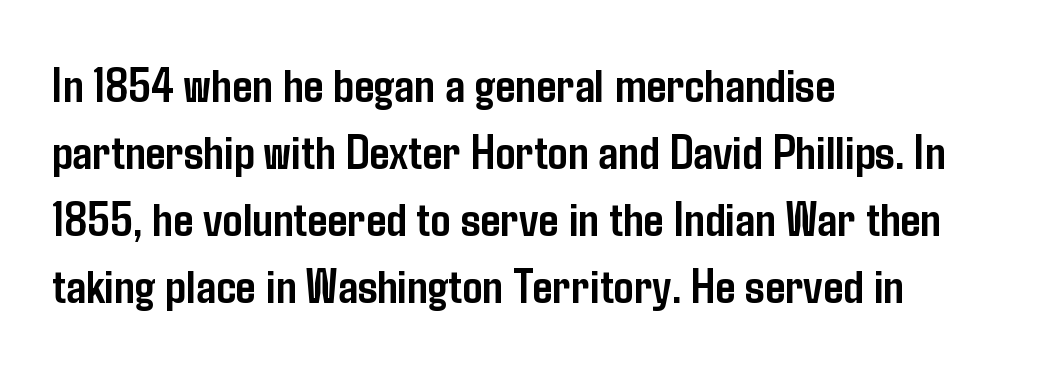
The image shows 50 px semibold, condensed sans-serif type, upright; set left-aligned, normal line spacing (1.34x), normal letter spacing, not underlined; low stroke contrast and a medium x-height.
